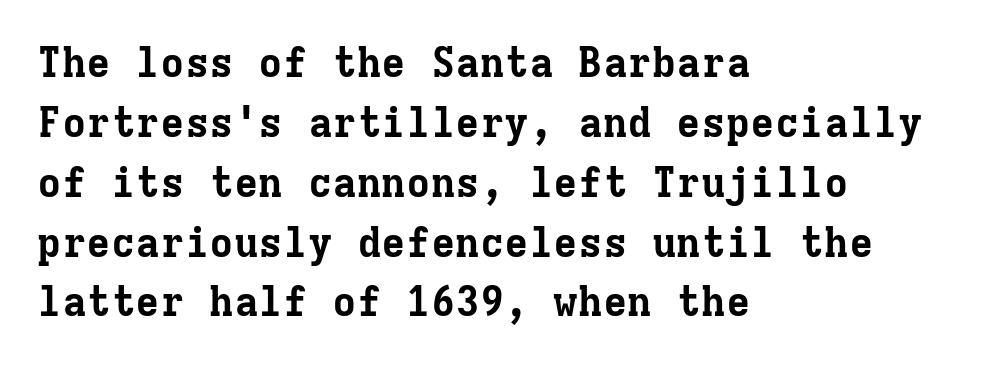
You could call the tracking neutral — neither tight nor loose. Layout note: lines flush left. Looks like terminal output: every glyph gets an equal slot. Beneath every word, the page is bare. Strong, thick strokes mark this as bold type. The lines sit at an ordinary, default distance from one another.
